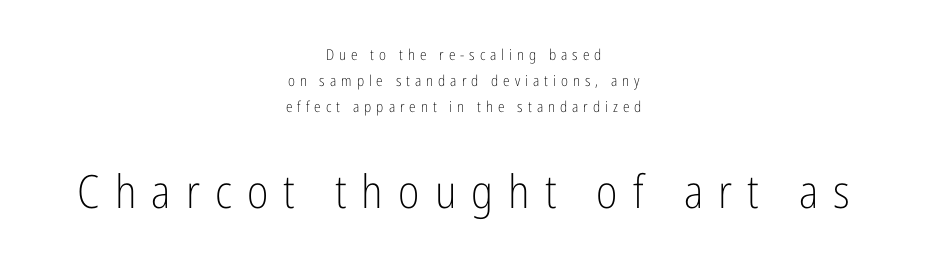
The image shows 46 px light, condensed sans-serif type, upright; set centered, line spacing 1.74x, unusually wide letter spacing (+0.33 em), not underlined; the second (bottom) block is 3.07x larger; low stroke contrast and a medium x-height.
